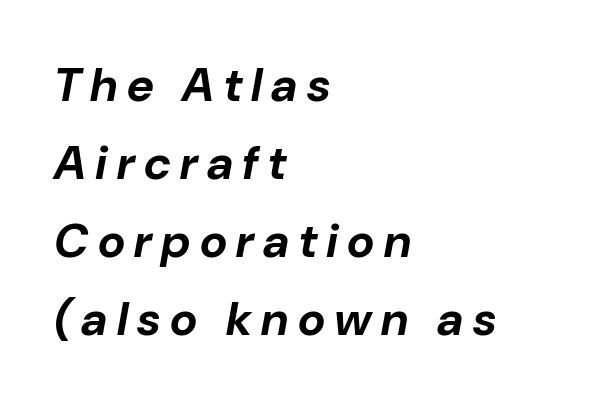
Notice how the stems are inclined rather than vertical — that's the hallmark of italics. You could not count columns in this text — the font is proportionally spaced. Between one letter and the next there's a generous, obvious gap. Notice how thick the strokes are: this is what a full bold looks like. The space directly below the letters is spotless.
